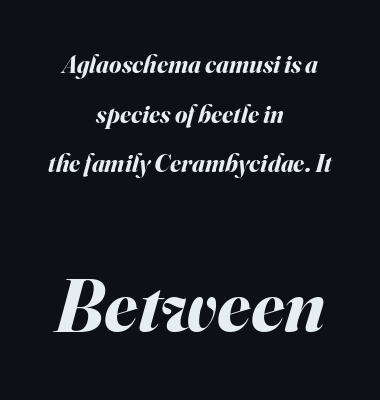
Weight check: bold — yes, fully. The zone under the glyphs is completely vacant. Horizontal bands of white between lines are thick stripes. Note the varied advance widths — an 'i' is clearly narrower than an 'm'. Each word holds together tightly as a unit, with standard inter-letter gaps.
